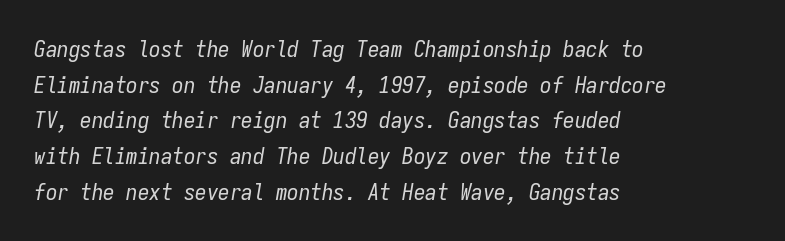
The image shows 23 px text type, italic (leaning right); set left-aligned, normal line spacing (1.55x), normal letter spacing, not underlined.
